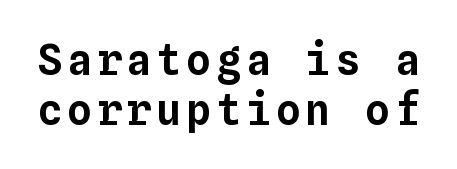
The image shows 42 px text type, upright, monospaced; set line spacing 1.19x, not underlined; low stroke contrast and a medium x-height.
